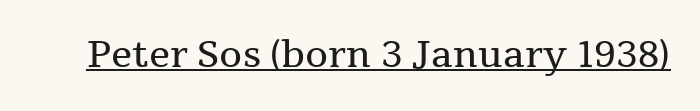
The image shows 37 px regular-weight serif type, upright; set normal letter spacing, underlined; medium stroke contrast and a medium x-height.
